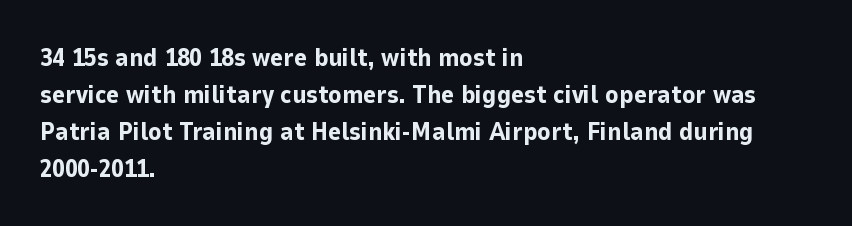
Q: Is the text bold? A: Yes.
Q: Is the text italic (slanted)? A: No, it is upright.
Q: Is the text underlined? A: No.
Q: How is the paragraph aligned? A: Left-aligned.
Q: Is the spacing between letters normal or unusually wide? A: Normal.
Q: Is the spacing between lines tight, normal or loose? A: Normal.
